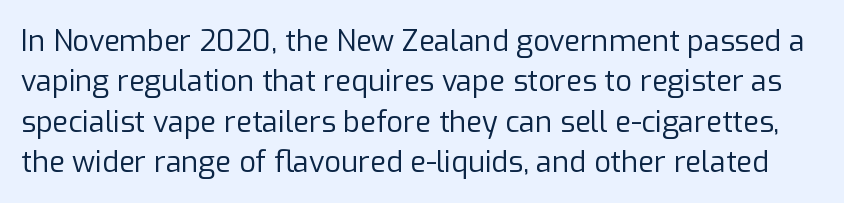
The image shows 29 px regular-weight sans-serif type, upright; set normal line spacing (1.39x), normal letter spacing, not underlined; low stroke contrast and a medium x-height.
